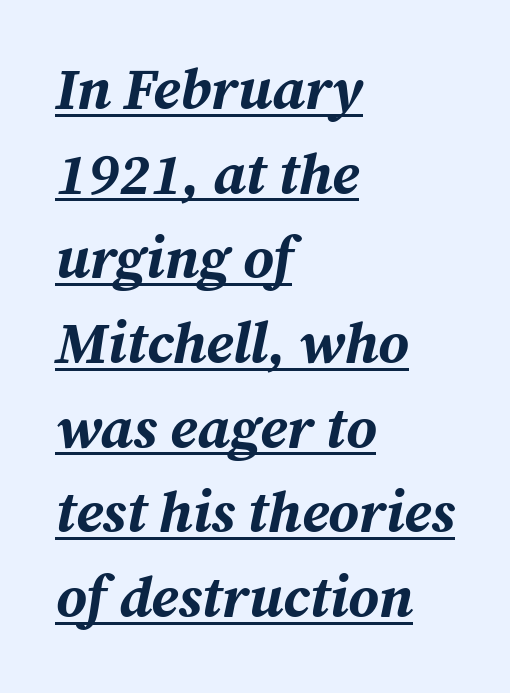
{"italic": "yes", "lean": "right", "slant_degrees": 12, "bold": "yes", "weight": "bold", "width": "normal", "stroke_contrast": "medium", "x_height": "medium", "monospaced": "no", "underline": "yes", "align": "left", "line_spacing": "normal", "line_spacing_ratio": 1.46, "letter_spacing": "normal", "letter_spacing_em": 0.0, "glyph_px": 58}
